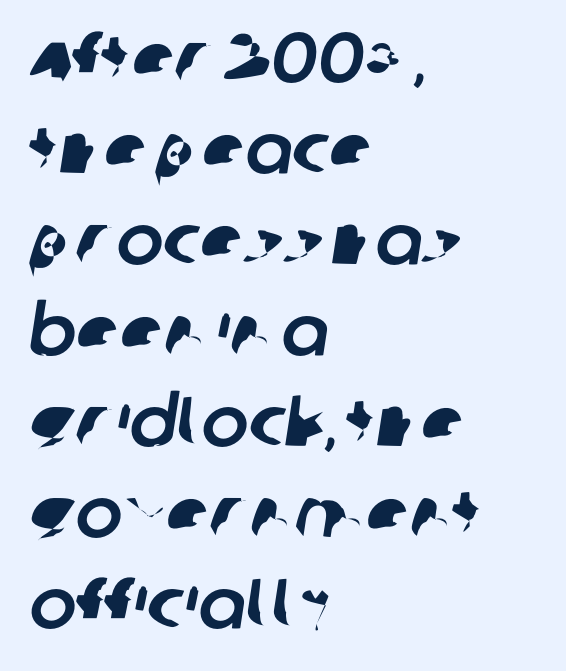
Q: Is the typeface a serif or a sans-serif typeface? A: Sans-serif.
Q: Is the text underlined? A: No.
Q: How is the paragraph aligned? A: Left-aligned.
Q: Is the spacing between letters normal or unusually wide? A: Normal.
Q: Is the spacing between lines tight, normal or loose? A: Normal.
Q: Width (condensed, normal, or wide)? A: Normal.
Q: Stroke contrast? A: Low.
Q: x-height? A: Large.
Q: Monospaced? A: No.
